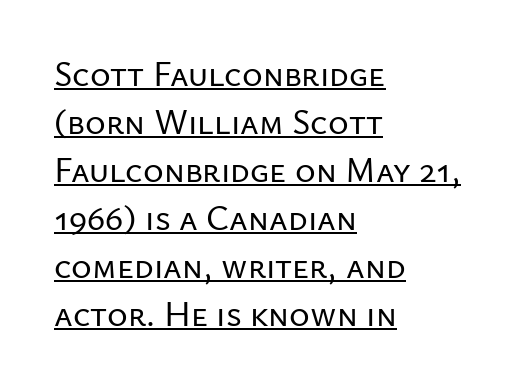
How would I describe the line gaps? Plain and ordinary. Posture: upright roman. Words appear dense and cohesive because spacing is normal. Letterform terminals end flat and unadorned throughout the passage.
